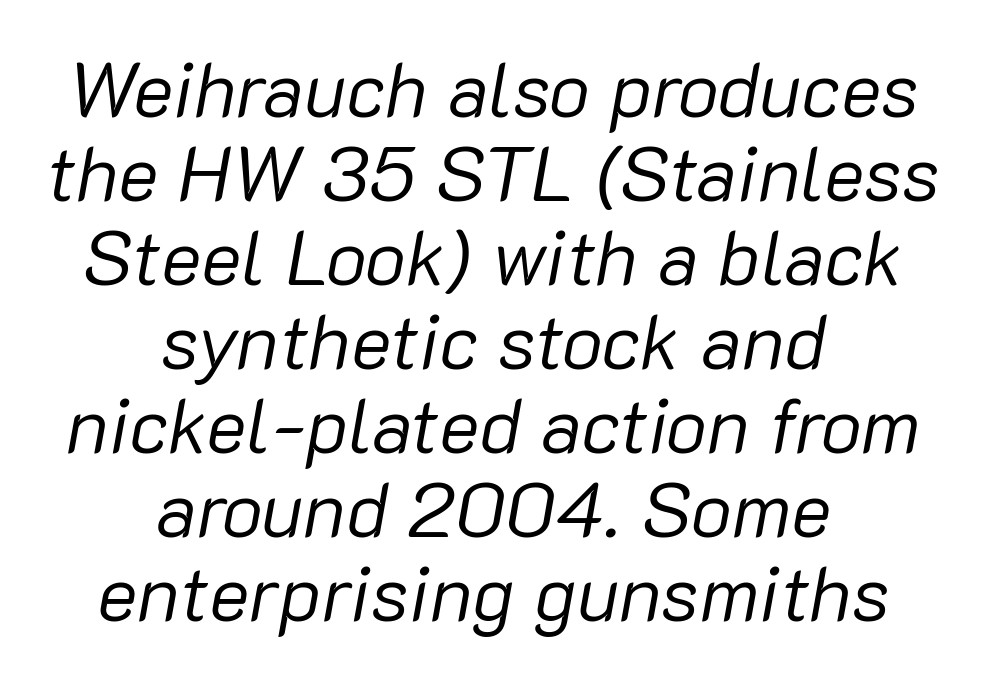
The image shows 77 px regular-weight type, italic (leaning right); set centered, tight line spacing (1.09x), normal letter spacing, not underlined; low stroke contrast and a medium x-height.
